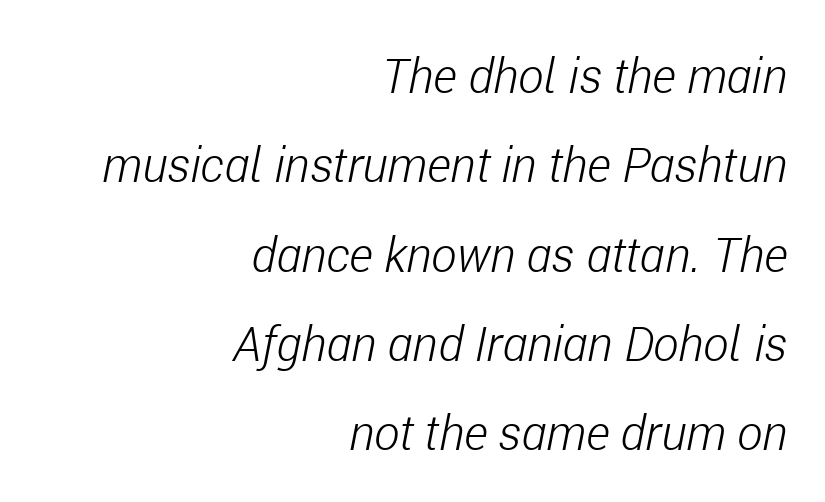
{"italic": "yes", "lean": "right", "slant_degrees": 11, "bold": "no", "weight": "light", "width": "condensed", "stroke_contrast": "low", "x_height": "medium", "monospaced": "no", "underline": "no", "align": "right", "line_spacing_ratio": 1.86, "letter_spacing": "normal", "letter_spacing_em": 0.0, "glyph_px": 48}
